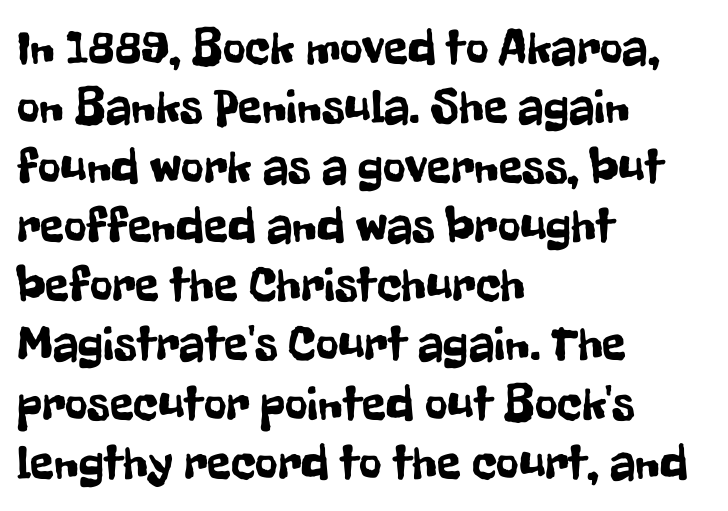
Q: Is the text italic (slanted)? A: No, it is upright.
Q: Is the typeface a serif or a sans-serif typeface? A: Sans-serif.
Q: Is the text underlined? A: No.
Q: How is the paragraph aligned? A: Left-aligned.
Q: Is the spacing between letters normal or unusually wide? A: Normal.
Q: Width (condensed, normal, or wide)? A: Condensed.
Q: Stroke contrast? A: Low.
Q: x-height? A: Medium.
Q: Monospaced? A: No.
